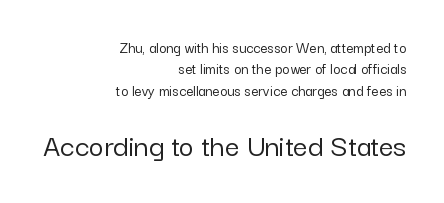
The rendering enlarges the type as you move from the upper chunk to the lower. Every stem runs plumb, perpendicular to the baseline. Varying glyph widths throughout — classic text-font behaviour. The type is set solid horizontally, with unmodified tracking.
